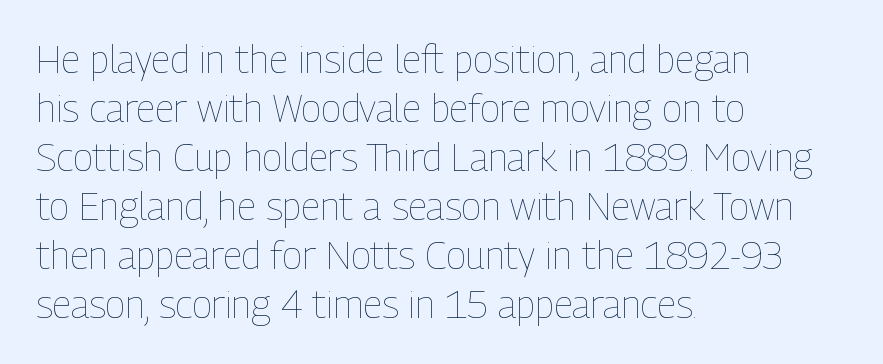
Q: Is the text bold? A: No.
Q: Is the text italic (slanted)? A: No, it is upright.
Q: Is the text underlined? A: No.
Q: How is the paragraph aligned? A: Left-aligned.
Q: Is the spacing between letters normal or unusually wide? A: Normal.
Q: Is the spacing between lines tight, normal or loose? A: Normal.
Q: Width (condensed, normal, or wide)? A: Condensed.
Q: Stroke contrast? A: Low.
Q: x-height? A: Medium.
Q: Monospaced? A: No.
